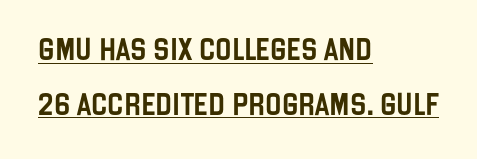
The typography opts for an upright posture over an oblique one. What's the leading like? Stretched, with rows far apart. The rag falls on the right side of this text block. Honestly, the letter spacing is just normal — you wouldn't notice it. Caption: lettering with a line underneath.
